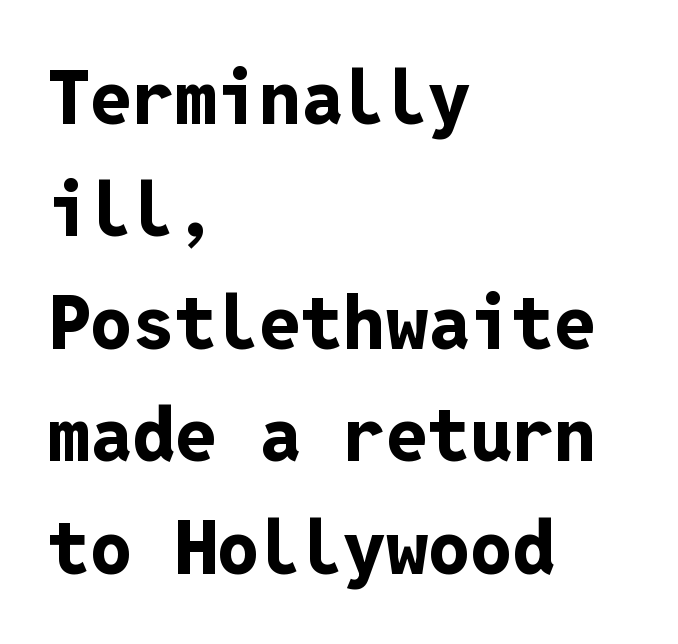
Q: Is the text bold? A: Yes.
Q: Is the text italic (slanted)? A: No, it is upright.
Q: Is the typeface a serif or a sans-serif typeface? A: Sans-serif.
Q: Is the text underlined? A: No.
Q: How is the paragraph aligned? A: Left-aligned.
Q: Is the spacing between letters normal or unusually wide? A: Normal.
Q: Is the spacing between lines tight, normal or loose? A: Normal.
Q: Width (condensed, normal, or wide)? A: Normal.
Q: Stroke contrast? A: Low.
Q: x-height? A: Medium.
Q: Monospaced? A: Yes.
